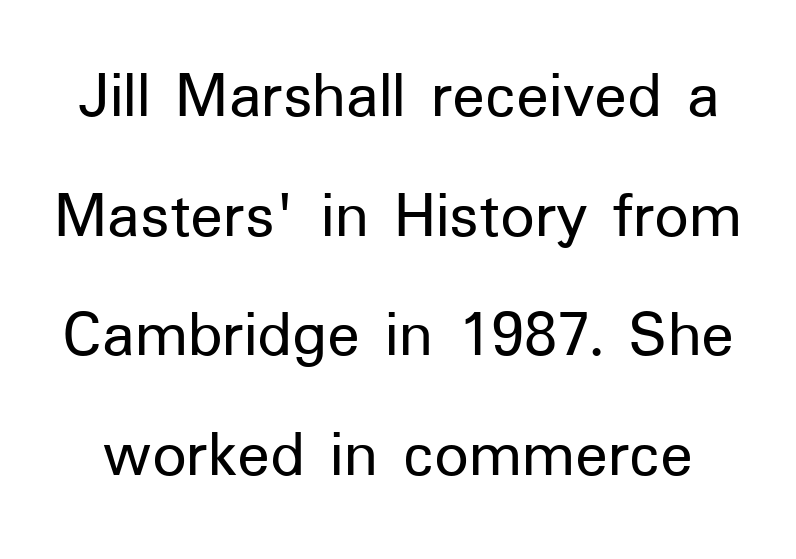
{"serif": "no", "italic": "no", "width": "normal", "stroke_contrast": "low", "x_height": "medium", "monospaced": "no", "underline": "no", "line_spacing_ratio": 1.76, "letter_spacing": "normal", "letter_spacing_em": 0.0, "glyph_px": 68}
